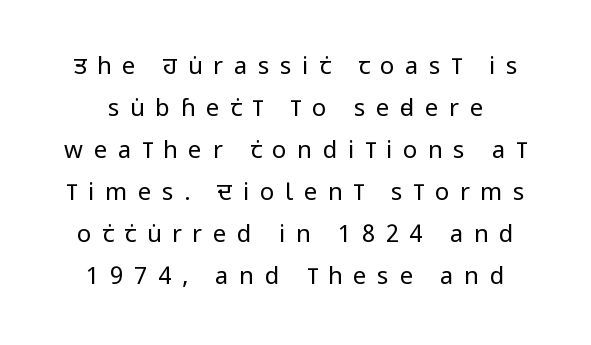
The image shows 24 px text type, upright; set line spacing 1.75x, unusually wide letter spacing (+0.44 em), not underlined.
